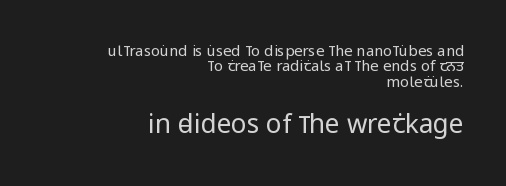
{"italic": "no", "bold": "no", "underline": "no", "align": "right", "line_spacing": "tight", "line_spacing_ratio": 1.02, "letter_spacing": "normal", "letter_spacing_em": 0.0, "larger_block": "second", "size_ratio": 1.73, "glyph_px": 26}
